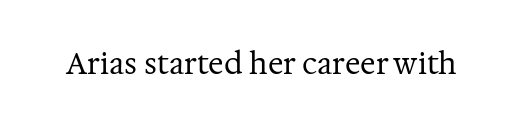
Quick note: underline off. The rendering keeps characters at their native spacing. Weight: not bold — regular or lighter. A typesetter would label this face a serif. Quick note: not italic, upright. Note the varied advance widths — an 'i' is clearly narrower than an 'm'.
